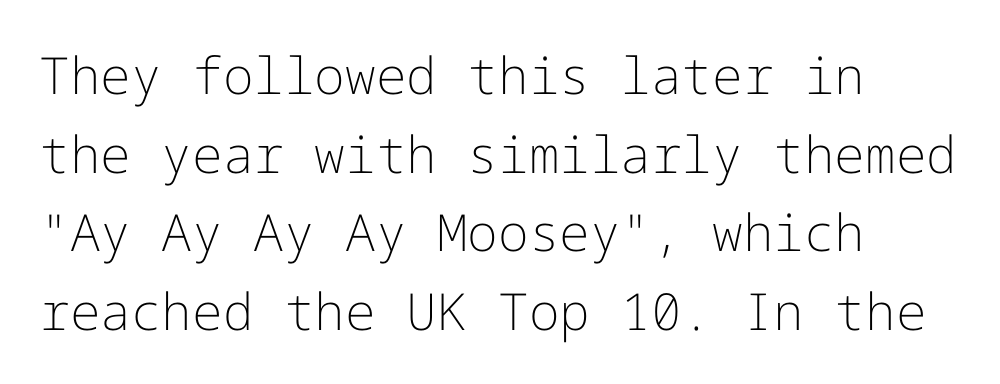
{"serif": "no", "italic": "no", "bold": "no", "weight": "light", "width": "normal", "stroke_contrast": "low", "x_height": "medium", "underline": "no", "align": "left", "line_spacing": "normal", "line_spacing_ratio": 1.54, "letter_spacing": "normal", "letter_spacing_em": 0.0, "glyph_px": 51}
